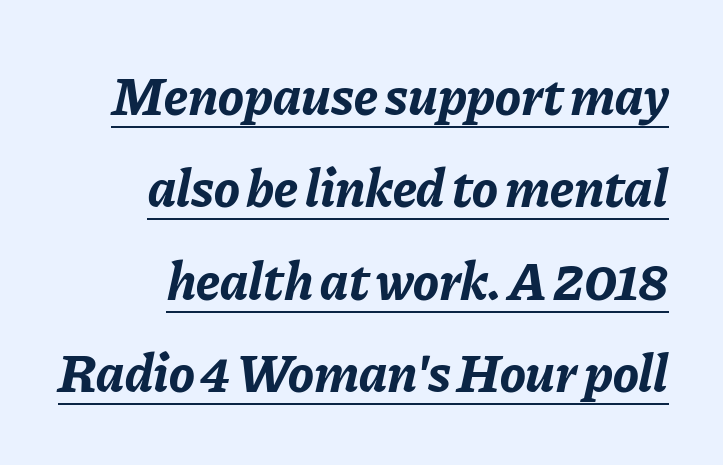
The image shows 54 px bold type, italic (leaning right); set right-aligned, line spacing 1.71x, normal letter spacing, underlined; low stroke contrast and a medium x-height.
